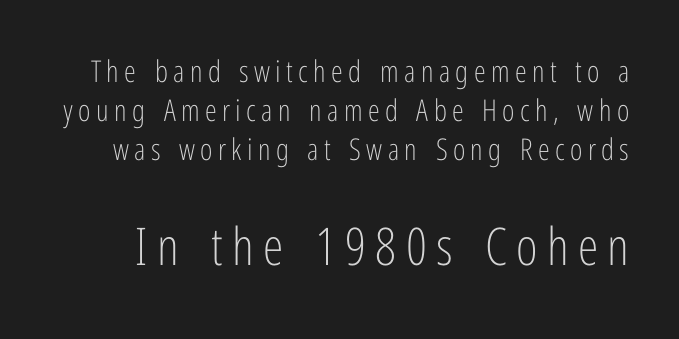
{"serif": "no", "italic": "no", "bold": "no", "weight": "light", "width": "condensed", "stroke_contrast": "low", "x_height": "medium", "monospaced": "no", "underline": "no", "line_spacing": "normal", "line_spacing_ratio": 1.3, "larger_block": "second", "size_ratio": 1.73, "glyph_px": 52}
